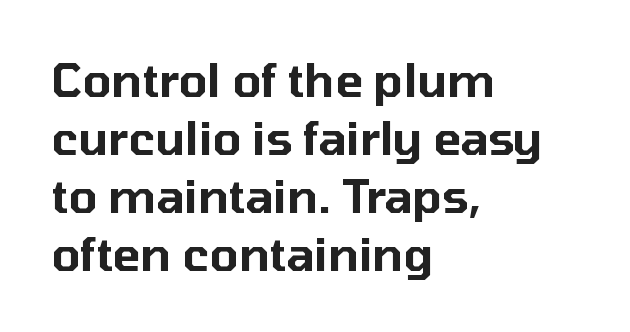
Q: Is the text italic (slanted)? A: No, it is upright.
Q: Is the typeface a serif or a sans-serif typeface? A: Sans-serif.
Q: Is the text underlined? A: No.
Q: How is the paragraph aligned? A: Left-aligned.
Q: Is the spacing between letters normal or unusually wide? A: Normal.
Q: Is the spacing between lines tight, normal or loose? A: Normal.
Q: Width (condensed, normal, or wide)? A: Normal.
Q: Stroke contrast? A: Low.
Q: x-height? A: Medium.
Q: Monospaced? A: No.
